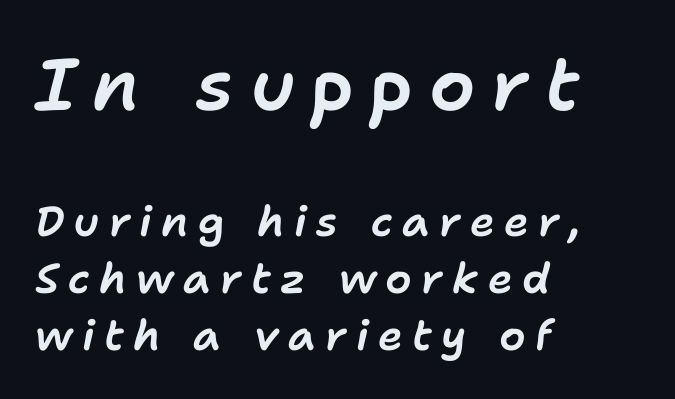
{"italic": "yes", "lean": "right", "slant_degrees": 11, "width": "normal", "stroke_contrast": "low", "x_height": "medium", "monospaced": "no", "underline": "no", "align": "left", "line_spacing": "normal", "line_spacing_ratio": 1.36, "letter_spacing": "wide", "letter_spacing_em": 0.22, "larger_block": "first", "size_ratio": 1.74, "glyph_px": 73}
